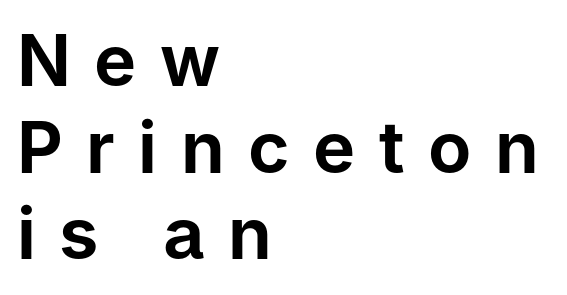
The image shows 71 px sans-serif type, upright; set left-aligned, line spacing 1.22x, unusually wide letter spacing (+0.33 em), not underlined; low stroke contrast and a medium x-height.
